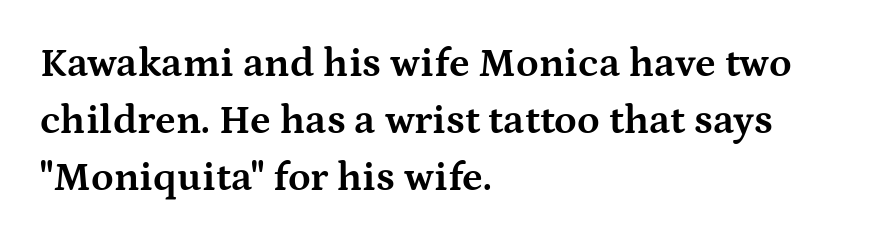
The rendering anchors every line to the left-hand side. The rows are spaced the way most documents space them. The line texture is even and compact thanks to regular tracking. Character widths vary here, with narrow letters taking less room than wide ones. Style check: upright. The sample has been set heavy, in full bold.
